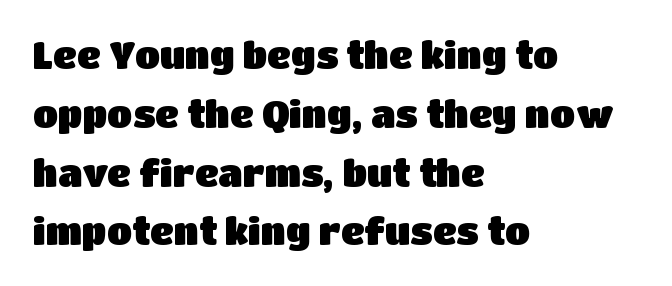
{"serif": "no", "italic": "no", "width": "normal", "stroke_contrast": "low", "x_height": "large", "monospaced": "no", "underline": "no", "align": "left", "line_spacing": "normal", "line_spacing_ratio": 1.59, "letter_spacing": "normal", "letter_spacing_em": 0.0, "glyph_px": 37}
